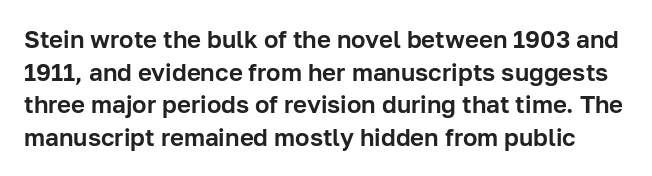
{"italic": "no", "underline": "no", "line_spacing": "normal", "line_spacing_ratio": 1.36, "letter_spacing": "normal", "letter_spacing_em": 0.0, "glyph_px": 24}
